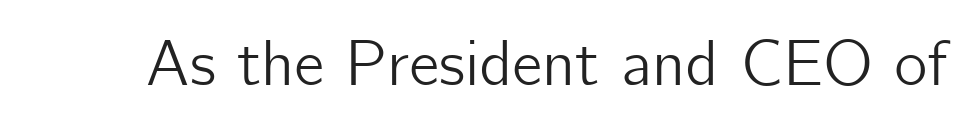
The image shows 64 px sans-serif type, upright; set normal letter spacing, not underlined; low stroke contrast and a medium x-height.
